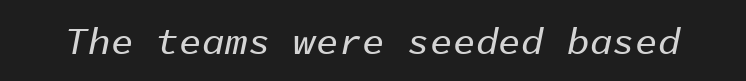
The passage shown is typed in a monospace face where columns stay perfectly aligned. This sample uses plain, unmodified letter spacing. Lines of text with bare space underneath. Characters are canted at an angle relative to the baseline's perpendicular.
